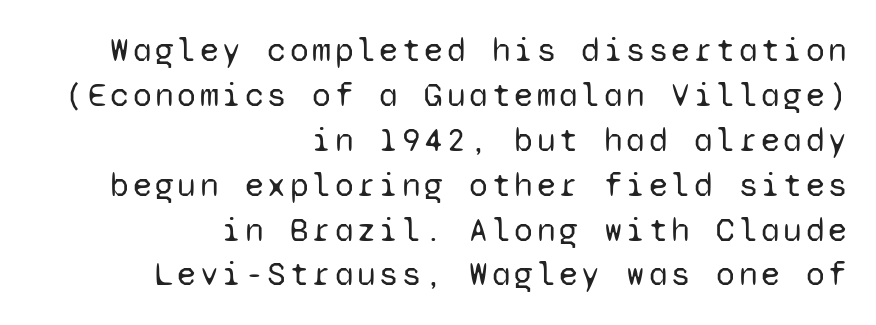
{"serif": "no", "italic": "no", "bold": "no", "weight": "regular", "width": "normal", "stroke_contrast": "low", "x_height": "medium", "monospaced": "yes", "underline": "no", "align": "right", "line_spacing": "normal", "line_spacing_ratio": 1.32, "glyph_px": 34}
